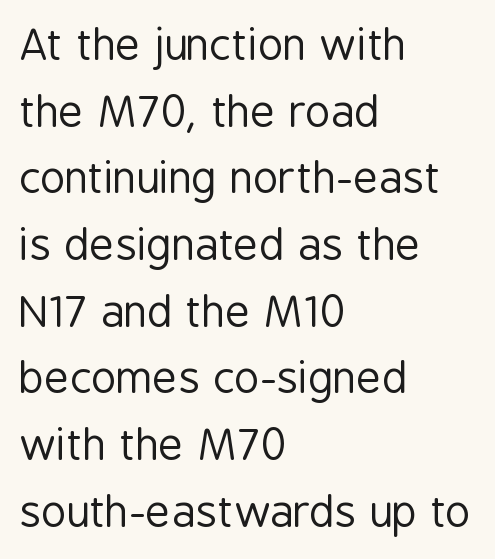
Q: Is the text bold? A: No.
Q: Is the text italic (slanted)? A: No, it is upright.
Q: Is the typeface a serif or a sans-serif typeface? A: Sans-serif.
Q: Is the text underlined? A: No.
Q: How is the paragraph aligned? A: Left-aligned.
Q: Is the spacing between letters normal or unusually wide? A: Normal.
Q: Is the spacing between lines tight, normal or loose? A: Normal.
Q: Width (condensed, normal, or wide)? A: Condensed.
Q: Stroke contrast? A: Low.
Q: x-height? A: Medium.
Q: Monospaced? A: No.
